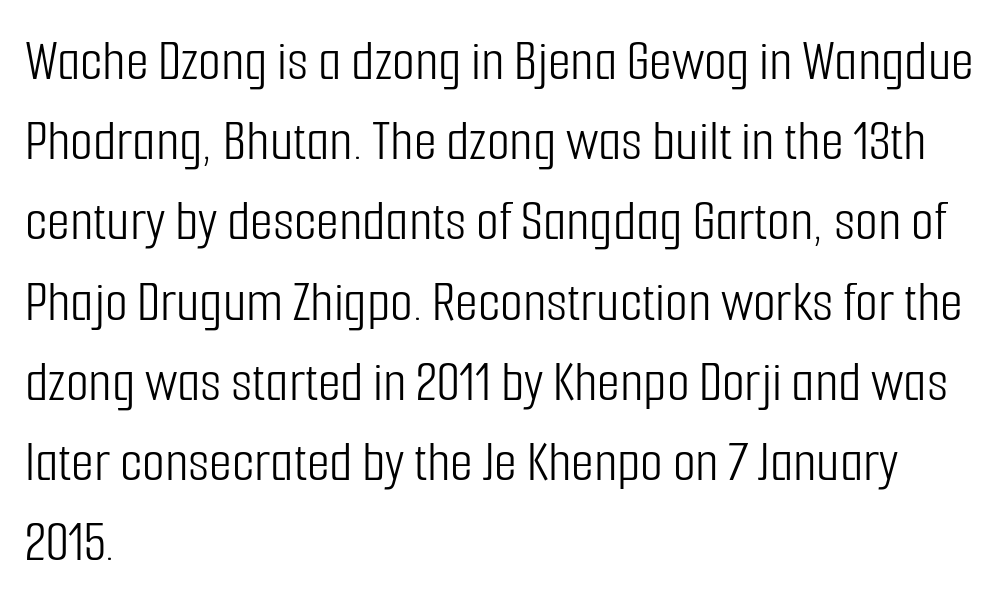
The image shows 59 px light, condensed sans-serif type, upright; set left-aligned, normal line spacing (1.36x), normal letter spacing, not underlined; low stroke contrast and a medium x-height.
